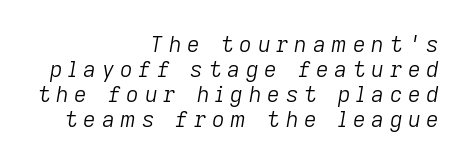
The image shows 22 px text type, italic (leaning right); set right-aligned, tight line spacing (1.13x), unusually wide letter spacing (+0.26 em), not underlined.
